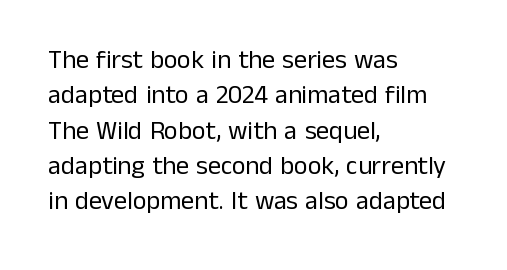
Q: Is the text bold? A: No.
Q: Is the text italic (slanted)? A: No, it is upright.
Q: Is the text underlined? A: No.
Q: How is the paragraph aligned? A: Left-aligned.
Q: Is the spacing between letters normal or unusually wide? A: Normal.
Q: Is the spacing between lines tight, normal or loose? A: Normal.
